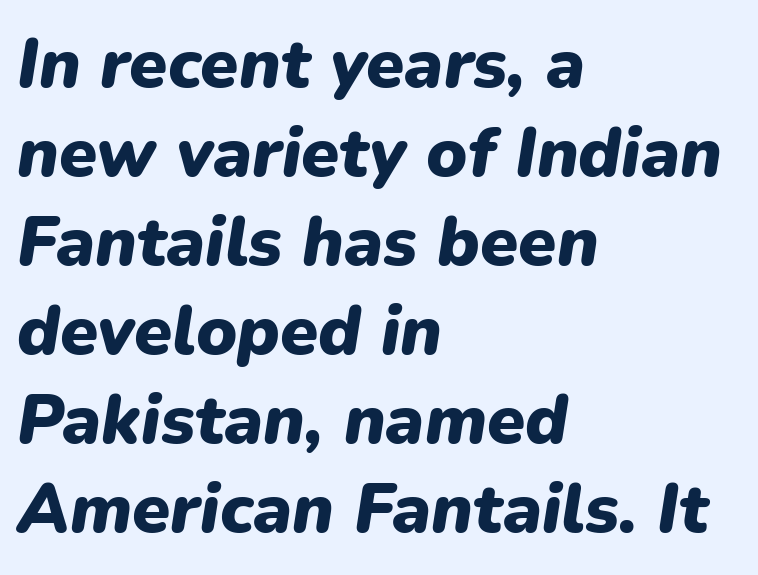
The image shows 69 px heavy type, italic (leaning right); set left-aligned, normal line spacing (1.29x), normal letter spacing, not underlined; low stroke contrast and a medium x-height.
